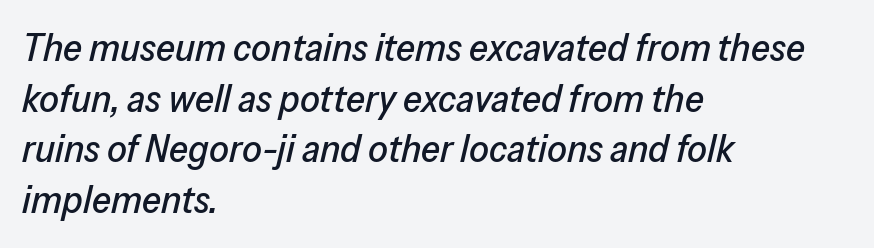
Q: Is the text italic (slanted)? A: Yes, it leans right by about 13 degrees.
Q: Is the text underlined? A: No.
Q: How is the paragraph aligned? A: Left-aligned.
Q: Is the spacing between letters normal or unusually wide? A: Normal.
Q: Is the spacing between lines tight, normal or loose? A: Normal.
Q: Width (condensed, normal, or wide)? A: Normal.
Q: Stroke contrast? A: Low.
Q: x-height? A: Medium.
Q: Monospaced? A: No.
